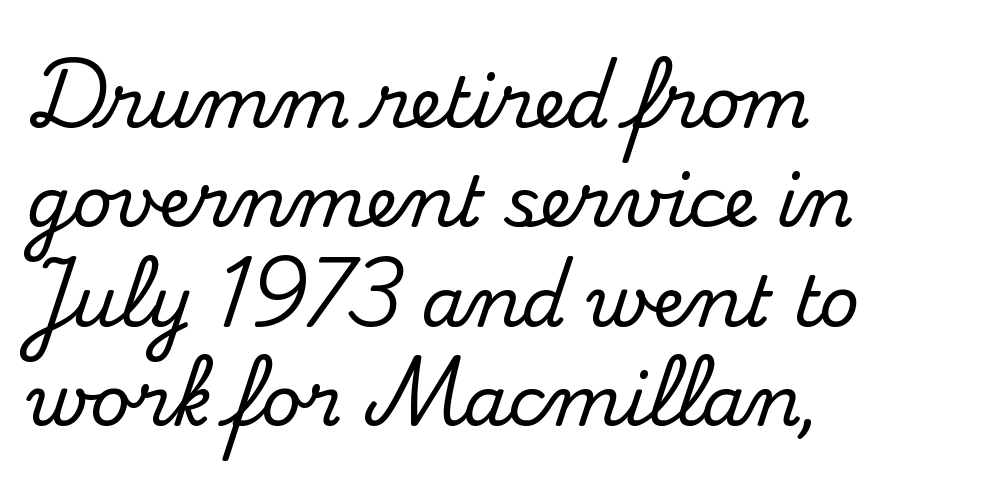
The specimen omits any rule beneath the text block's lines. Caption: standard tracking, unaltered. Notice how the passage keeps a crisp vertical edge on the left only. Rows of type keep a routine distance in the vertical direction.
